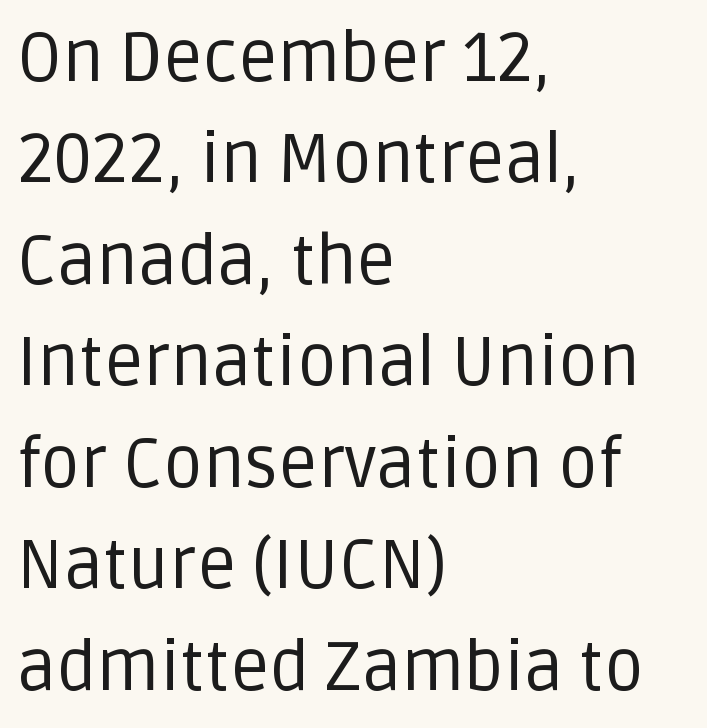
Compared with a typical body face, this is equally light or lighter still. Tracking value appears to be zero — textbook default spacing. Looks like regular typesetting: each glyph gets only the width it needs. The letters stand straight up with perfectly vertical stems.
